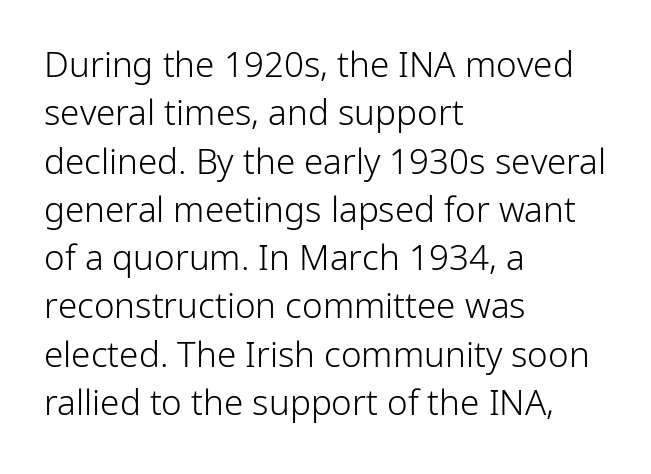
Q: Is the text bold? A: No.
Q: Is the text italic (slanted)? A: No, it is upright.
Q: Is the typeface a serif or a sans-serif typeface? A: Sans-serif.
Q: Is the text underlined? A: No.
Q: How is the paragraph aligned? A: Left-aligned.
Q: Is the spacing between letters normal or unusually wide? A: Normal.
Q: Is the spacing between lines tight, normal or loose? A: Normal.
Q: Width (condensed, normal, or wide)? A: Normal.
Q: Stroke contrast? A: Low.
Q: x-height? A: Medium.
Q: Monospaced? A: No.
